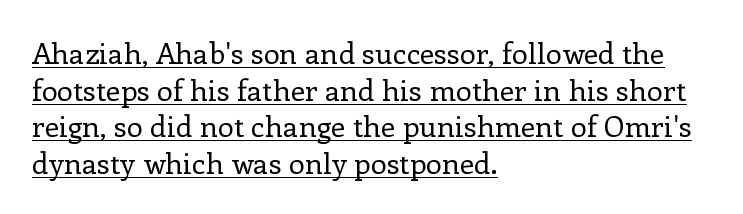
The image shows 29 px regular-weight serif type, upright; set left-aligned, normal line spacing (1.26x), normal letter spacing, underlined; low stroke contrast and a medium x-height.
